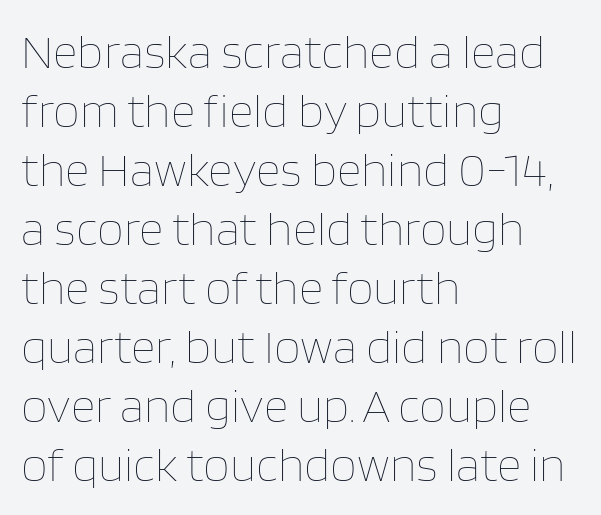
This rendering uses left alignment, leaving the right contour irregular. Looks like regular typesetting: each glyph gets only the width it needs. Bare-footed words on every line. The tracking reads as untouched default to a designer's eye. Unbolded letterforms with no extra heft.
